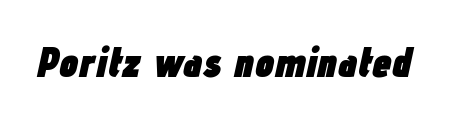
Q: Is the text bold? A: Yes.
Q: Is the text italic (slanted)? A: Yes, it leans right by about 12 degrees.
Q: Is the text underlined? A: No.
Q: Is the spacing between letters normal or unusually wide? A: Normal.
Q: Width (condensed, normal, or wide)? A: Condensed.
Q: Stroke contrast? A: Low.
Q: x-height? A: Medium.
Q: Monospaced? A: No.
